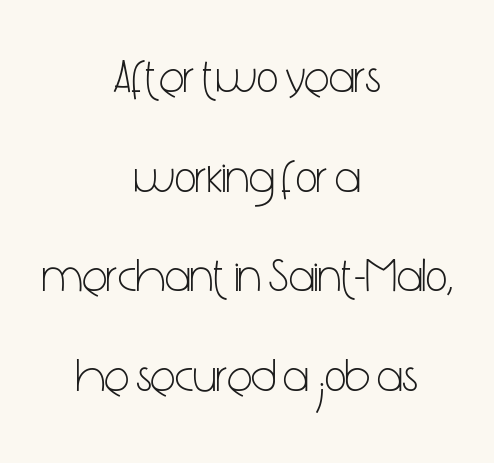
The image shows 47 px light, condensed sans-serif type, upright; set centered, loose line spacing (2.12x), normal letter spacing, not underlined; low stroke contrast and a medium x-height.
